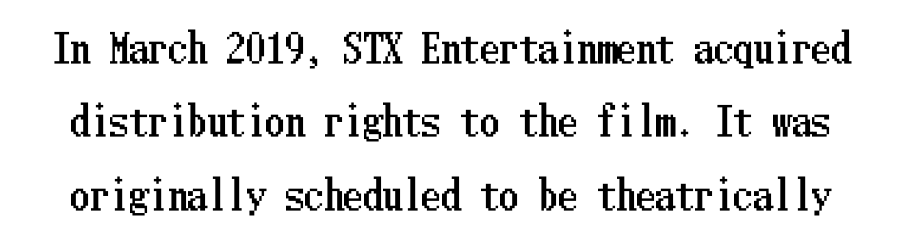
{"italic": "no", "width": "condensed", "stroke_contrast": "low", "x_height": "medium", "underline": "no", "line_spacing_ratio": 1.88, "letter_spacing": "normal", "letter_spacing_em": 0.0, "glyph_px": 39}
